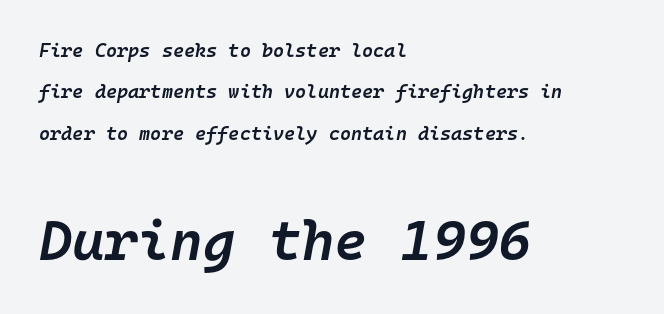
{"italic": "yes", "lean": "right", "slant_degrees": 10, "bold": "semi", "weight": "semibold", "width": "normal", "stroke_contrast": "low", "x_height": "medium", "monospaced": "yes", "underline": "no", "align": "left", "line_spacing": "loose", "line_spacing_ratio": 2.18, "letter_spacing": "normal", "letter_spacing_em": 0.0, "larger_block": "second", "size_ratio": 2.95, "glyph_px": 56}
